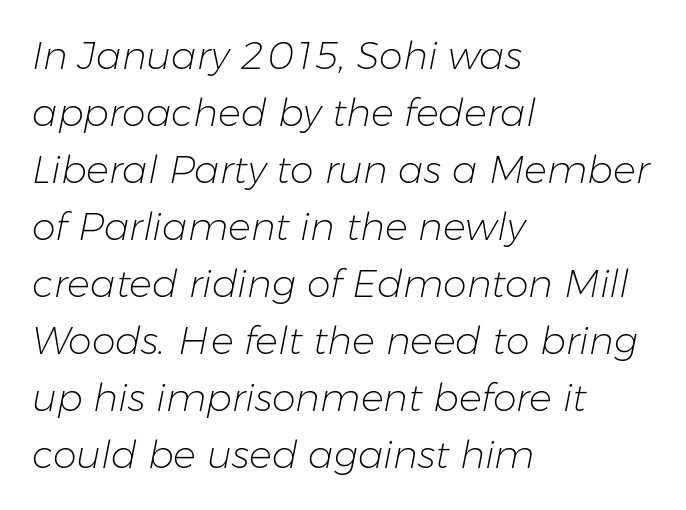
Visually the block forms a straight wall on the left and a jagged coastline on the right. There is no visible air inserted between adjacent glyphs. No word sits above an underline. Whoever set this chose a conventional vertical rhythm. Is the type slanted? Yes — the strokes lean at a clear angle.
